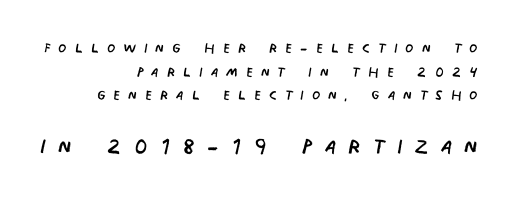
The rendering uses natural spacing where letterforms have individual widths. Of the two passages, the one underneath uses the larger point size. Rule under the text: the space is simply empty. Grotesque or geometric, the face here clearly has no serifs.
